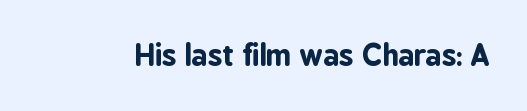
{"serif": "no", "italic": "no", "bold": "yes", "weight": "bold", "width": "condensed", "stroke_contrast": "low", "x_height": "medium", "monospaced": "no", "underline": "no", "letter_spacing": "normal", "letter_spacing_em": 0.0, "glyph_px": 29}
